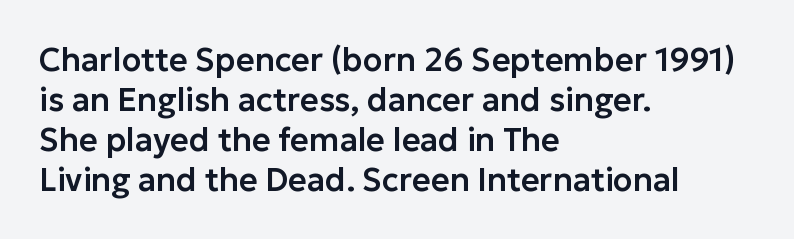
The image shows 32 px sans-serif type, upright; set left-aligned, normal line spacing (1.25x), normal letter spacing, not underlined; low stroke contrast and a medium x-height.
